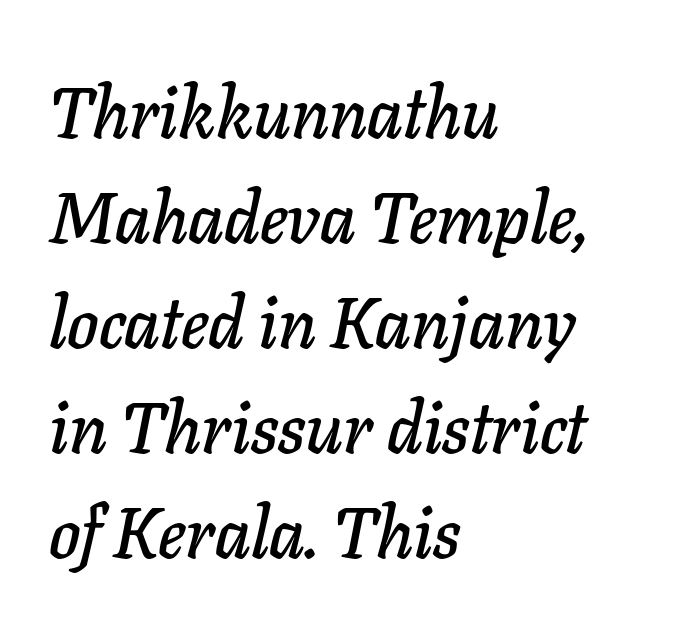
The image shows 71 px text type, italic (leaning right); set left-aligned, normal line spacing (1.48x), normal letter spacing, not underlined; low stroke contrast and a medium x-height.
